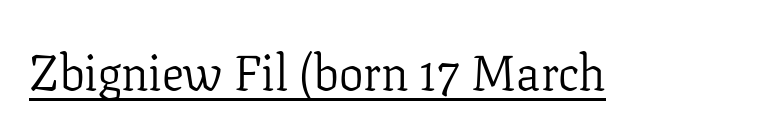
Q: Is the text bold? A: No.
Q: Is the text italic (slanted)? A: No, it is upright.
Q: Is the typeface a serif or a sans-serif typeface? A: Serif.
Q: Is the text underlined? A: Yes.
Q: Is the spacing between letters normal or unusually wide? A: Normal.
Q: Width (condensed, normal, or wide)? A: Normal.
Q: Stroke contrast? A: Low.
Q: x-height? A: Medium.
Q: Monospaced? A: No.
